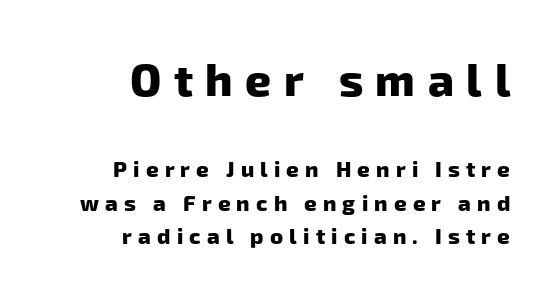
The image shows 45 px heavy sans-serif type; set right-aligned, normal line spacing (1.52x), unusually wide letter spacing (+0.28 em), not underlined; the first (top) block is 2.05x larger; low stroke contrast and a medium x-height.
